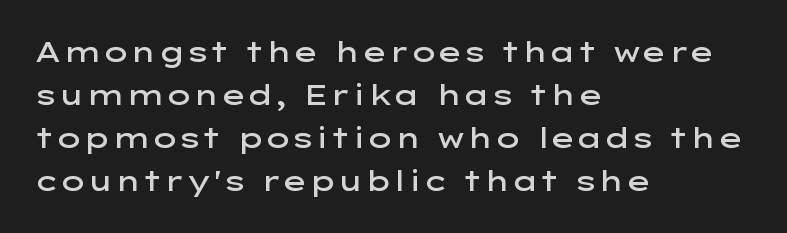
The image shows 28 px semibold, wide sans-serif type, upright; set left-aligned, normal line spacing (1.54x), normal letter spacing, not underlined; low stroke contrast and a medium x-height.
